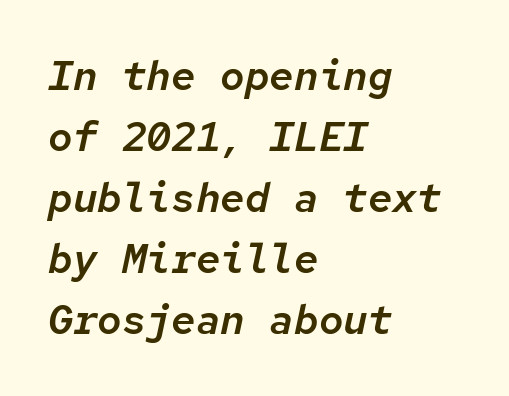
Casual observation: everything's shoved over to the left. This sample keeps an unexceptional amount of space between lines. Think of a typewriter: that constant character pitch is what you see here. Default kerning and tracking; the words read as compact shapes. The space directly below the letters is spotless. In terms of posture, this sample is oblique.
